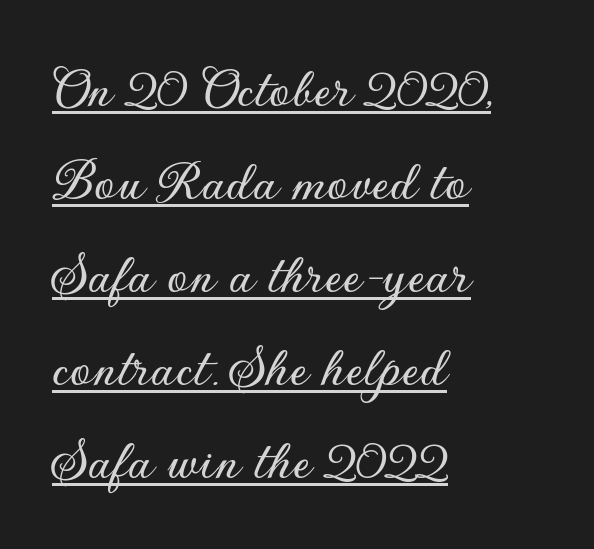
The image shows 60 px sans-serif type; set left-aligned, normal line spacing (1.55x), normal letter spacing, underlined; low stroke contrast and a small x-height.
